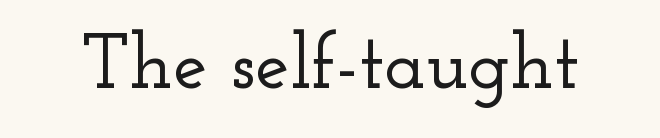
Note the varied advance widths — an 'i' is clearly narrower than an 'm'. Look at the bottom of the vertical strokes: they flare into serifs here. The font's upright variant was chosen for this text. You could call the tracking neutral — neither tight nor loose. The baseline area is clear.
